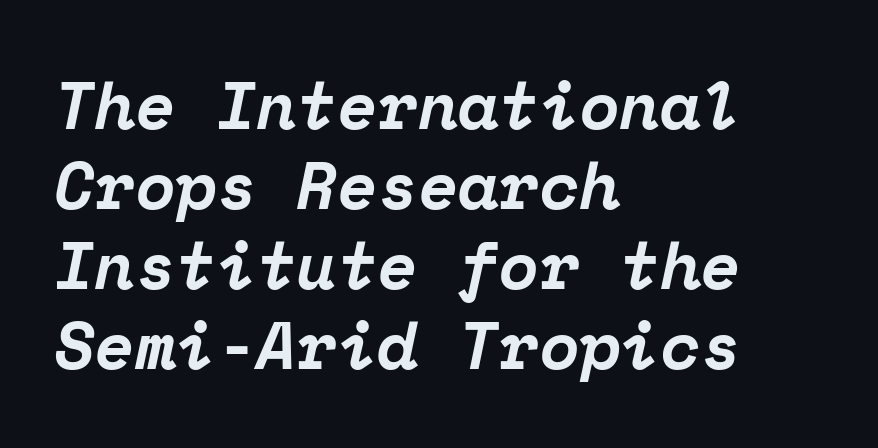
{"serif": "yes", "italic": "yes", "lean": "right", "slant_degrees": 12, "bold": "yes", "weight": "bold", "width": "normal", "stroke_contrast": "low", "x_height": "medium", "monospaced": "yes", "underline": "no", "align": "left", "line_spacing_ratio": 1.21, "letter_spacing": "normal", "letter_spacing_em": 0.0, "glyph_px": 66}
